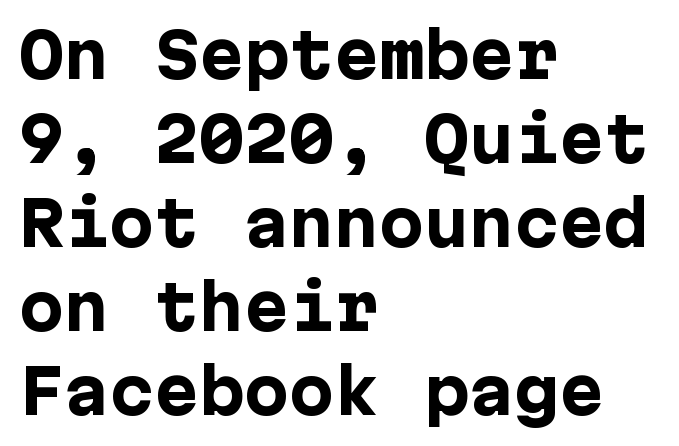
The image shows 60 px heavy sans-serif type, upright; set left-aligned, normal line spacing (1.4x), normal letter spacing, not underlined; low stroke contrast and a medium x-height.
